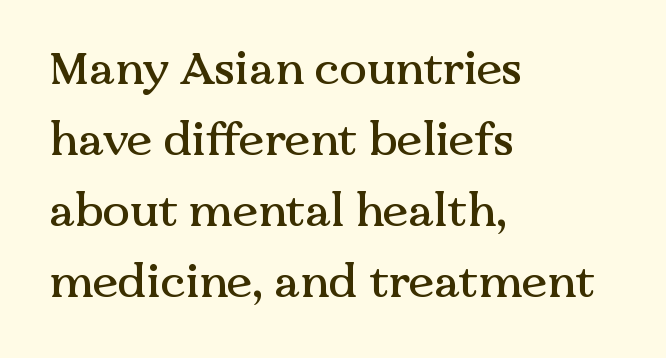
This block has exactly the height ordinary leading produces. Varying glyph widths throughout — classic text-font behaviour. The letters carry serifs — small finishing strokes at the ends of their stems. The paragraph shown leans on its left margin. Honestly, the letter spacing is just normal — you wouldn't notice it. Upright lettering throughout.
